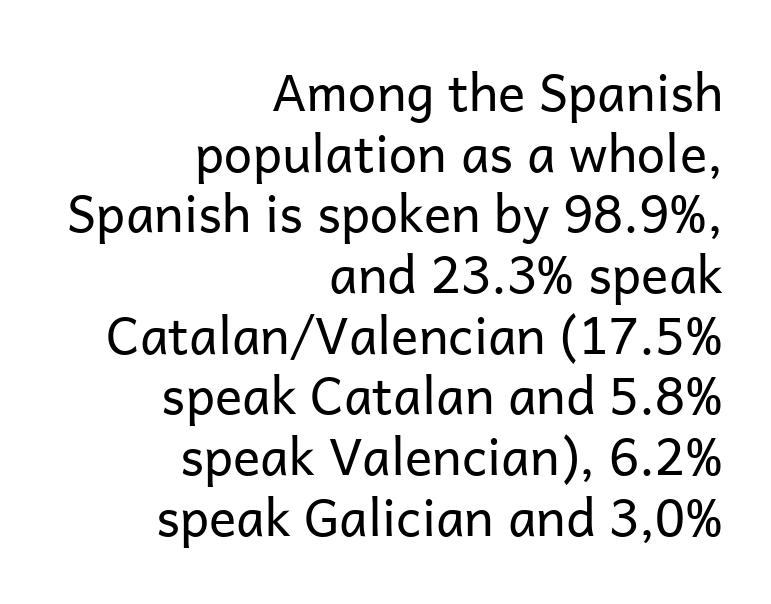
Q: Is the text bold? A: No.
Q: Is the text italic (slanted)? A: No, it is upright.
Q: Is the typeface a serif or a sans-serif typeface? A: Sans-serif.
Q: Is the text underlined? A: No.
Q: How is the paragraph aligned? A: Right-aligned.
Q: Is the spacing between letters normal or unusually wide? A: Normal.
Q: Width (condensed, normal, or wide)? A: Normal.
Q: Stroke contrast? A: Low.
Q: x-height? A: Medium.
Q: Monospaced? A: No.
